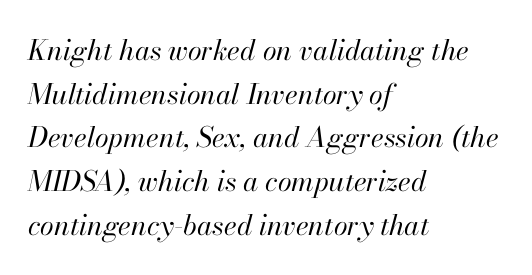
Q: Is the text bold? A: No.
Q: Is the text italic (slanted)? A: Yes, it leans right by about 13 degrees.
Q: Is the text underlined? A: No.
Q: How is the paragraph aligned? A: Left-aligned.
Q: Is the spacing between letters normal or unusually wide? A: Normal.
Q: Is the spacing between lines tight, normal or loose? A: Normal.
Q: Width (condensed, normal, or wide)? A: Normal.
Q: Stroke contrast? A: High.
Q: x-height? A: Small.
Q: Monospaced? A: No.
